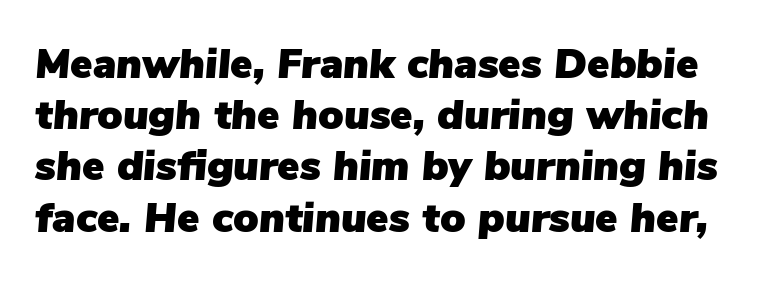
Slant detected: the letters are inclined. Is this a fixed-width face? No — the glyphs have proportional, varying widths. Just letters on the line, the space beneath them empty. This sample uses plain, unmodified letter spacing.
